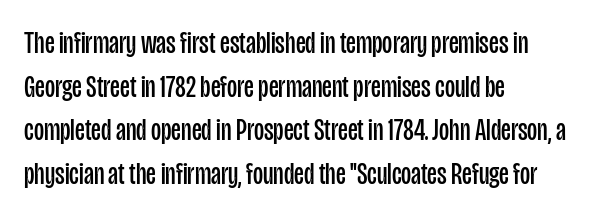
Observe the ordinary spacing: letters are neighbours, not strangers. The ragged edge is on the right, which tells us the setting is flush left. Posture: straight, roman, zero tilt. Descender tails drop into unmarked territory. Interline gaps are of average width in this sample.
